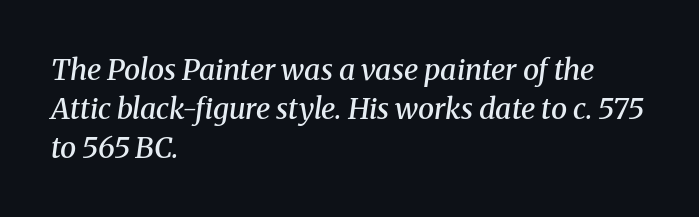
Q: Is the text bold? A: Semi-bold.
Q: Is the text italic (slanted)? A: Yes, it leans right by about 8 degrees.
Q: Is the typeface a serif or a sans-serif typeface? A: Serif.
Q: Is the text underlined? A: No.
Q: How is the paragraph aligned? A: Left-aligned.
Q: Is the spacing between letters normal or unusually wide? A: Normal.
Q: Is the spacing between lines tight, normal or loose? A: Normal.
Q: Width (condensed, normal, or wide)? A: Normal.
Q: Stroke contrast? A: Medium.
Q: x-height? A: Medium.
Q: Monospaced? A: No.
